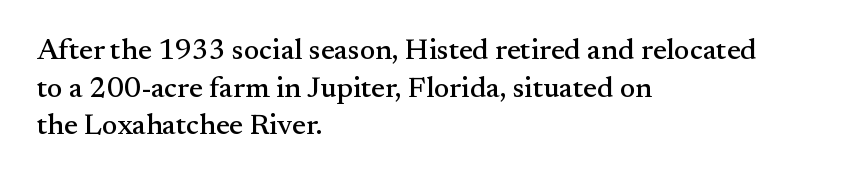
What kind of face is this? One with serifs. The gaps between neighbouring characters are ordinary and unremarkable. The passage shown is typed in a proportional face where columns would drift. Casual observation: everything's shoved over to the left. The letters stand straight up with perfectly vertical stems. Rows of type keep a routine distance in the vertical direction.
